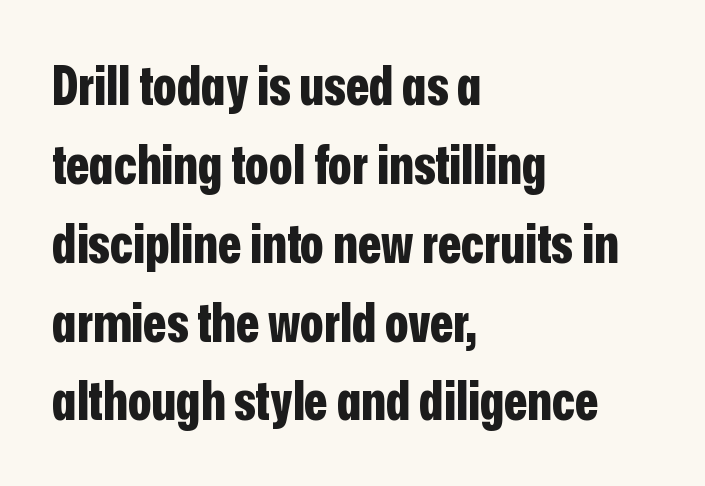
{"serif": "no", "italic": "no", "bold": "yes", "weight": "bold", "width": "condensed", "stroke_contrast": "low", "x_height": "medium", "monospaced": "no", "underline": "no", "align": "left", "line_spacing": "normal", "line_spacing_ratio": 1.46, "letter_spacing": "normal", "letter_spacing_em": 0.0, "glyph_px": 54}
